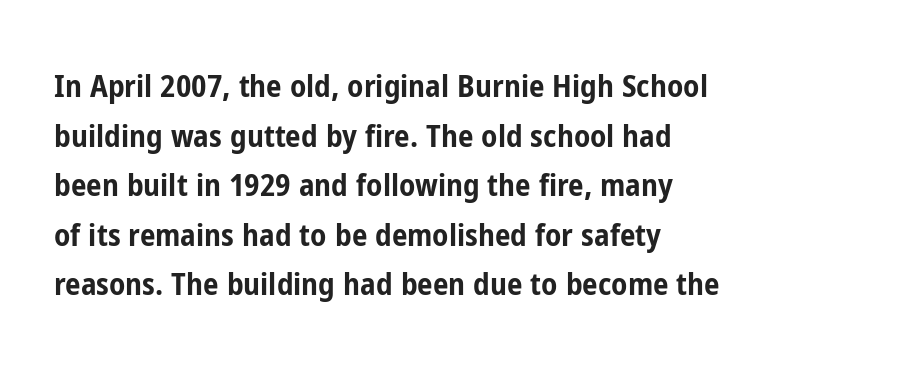
The image shows 31 px bold, condensed sans-serif type, upright; set left-aligned, normal line spacing (1.6x), normal letter spacing, not underlined; low stroke contrast and a medium x-height.
